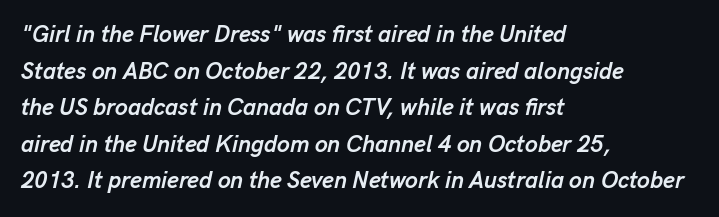
The image shows 23 px bold type, italic (leaning right); set left-aligned, normal line spacing (1.59x), normal letter spacing, not underlined.
